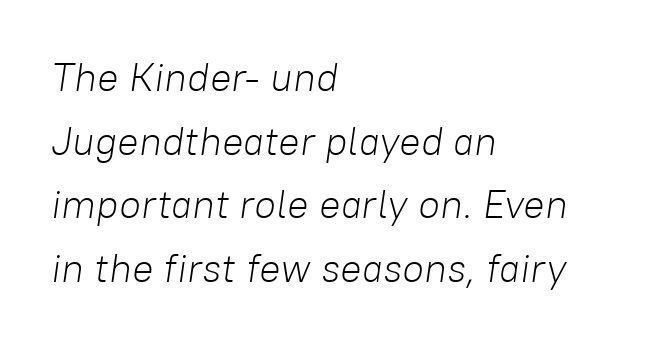
Q: Is the text bold? A: No.
Q: Is the text italic (slanted)? A: Yes, it leans right by about 8 degrees.
Q: Is the text underlined? A: No.
Q: How is the paragraph aligned? A: Left-aligned.
Q: Is the spacing between letters normal or unusually wide? A: Normal.
Q: Is the spacing between lines tight, normal or loose? A: Normal.
Q: Width (condensed, normal, or wide)? A: Normal.
Q: Stroke contrast? A: Low.
Q: x-height? A: Medium.
Q: Monospaced? A: No.
